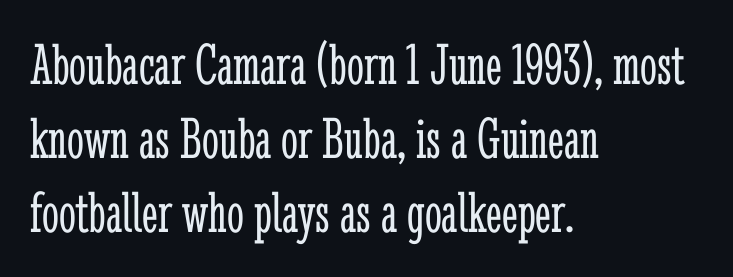
The letters advance in unequal steps, a hallmark of proportional type. Posture: straight, roman, zero tilt. The specimen omits any rule beneath the text block's lines. Layout note: lines flush left. Look at the bottom of the vertical strokes: they flare into serifs here. Each word holds together tightly as a unit, with standard inter-letter gaps.
